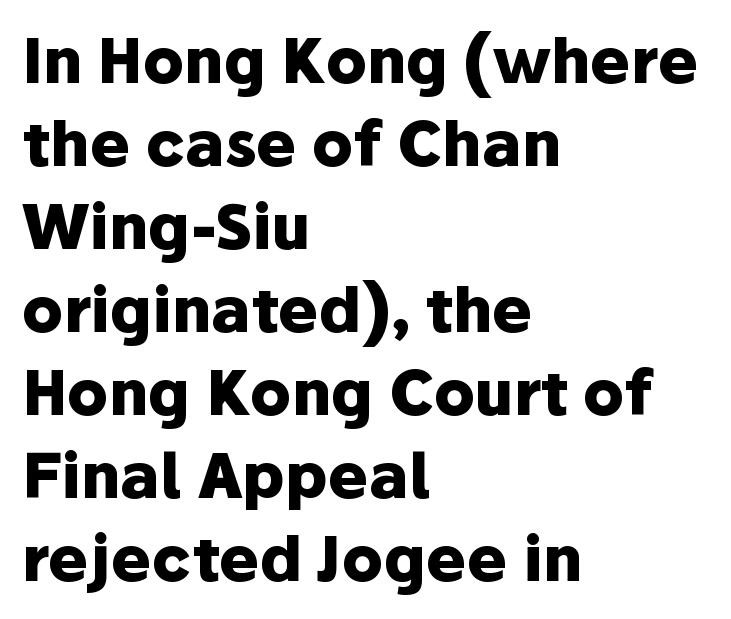
The image shows 61 px heavy sans-serif type, upright; set left-aligned, normal line spacing (1.36x), normal letter spacing, not underlined; low stroke contrast and a medium x-height.
